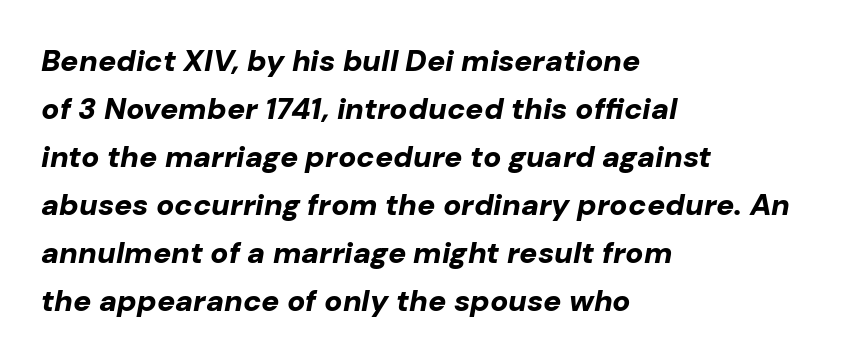
Q: Is the text bold? A: Yes.
Q: Is the text italic (slanted)? A: Yes, it leans right by about 10 degrees.
Q: Is the text underlined? A: No.
Q: How is the paragraph aligned? A: Left-aligned.
Q: Is the spacing between letters normal or unusually wide? A: Normal.
Q: Is the spacing between lines tight, normal or loose? A: Normal.
Q: Width (condensed, normal, or wide)? A: Normal.
Q: Stroke contrast? A: Low.
Q: x-height? A: Medium.
Q: Monospaced? A: No.
